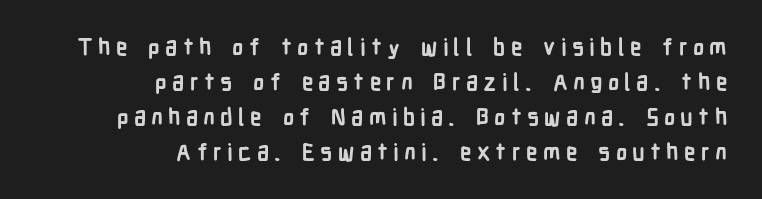
{"italic": "no", "bold": "yes", "underline": "no", "align": "right", "line_spacing": "normal", "line_spacing_ratio": 1.52, "letter_spacing": "wide", "letter_spacing_em": 0.23, "glyph_px": 23}
